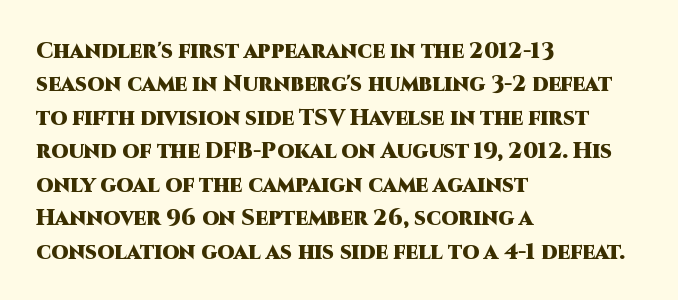
The image shows 22 px bold type, upright; set left-aligned, normal line spacing (1.52x), normal letter spacing, not underlined.
